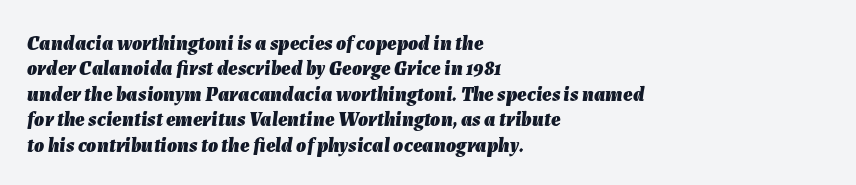
{"italic": "yes", "lean": "right", "slant_degrees": 7, "bold": "yes", "underline": "no", "align": "left", "line_spacing": "normal", "line_spacing_ratio": 1.27, "letter_spacing": "normal", "letter_spacing_em": 0.0, "glyph_px": 20}
